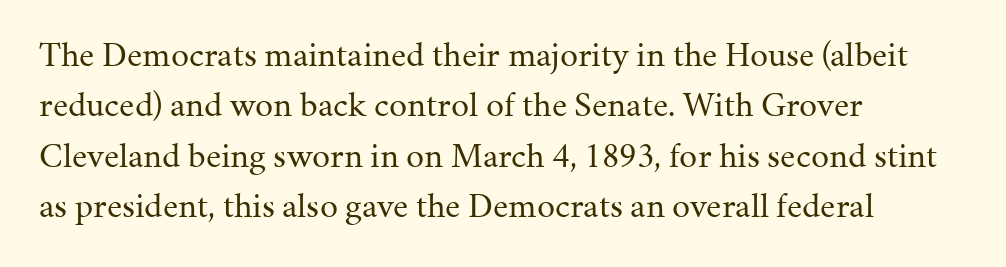
Q: Is the text bold? A: No.
Q: Is the text italic (slanted)? A: No, it is upright.
Q: Is the typeface a serif or a sans-serif typeface? A: Serif.
Q: Is the text underlined? A: No.
Q: How is the paragraph aligned? A: Left-aligned.
Q: Is the spacing between letters normal or unusually wide? A: Normal.
Q: Is the spacing between lines tight, normal or loose? A: Normal.
Q: Width (condensed, normal, or wide)? A: Normal.
Q: Stroke contrast? A: Medium.
Q: x-height? A: Medium.
Q: Monospaced? A: No.
